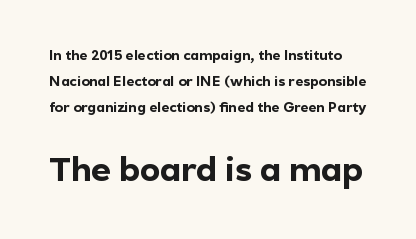
The image shows 34 px bold sans-serif type, upright; set line spacing 1.87x, normal letter spacing, not underlined; the second (bottom) block is 2.43x larger; a medium x-height.
